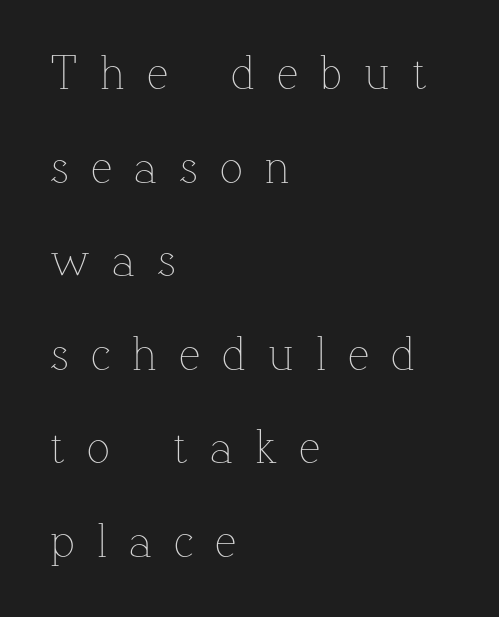
If you measured baseline to baseline, you'd find a long distance. The letters are spread apart with noticeably loose tracking. Counters stay open thanks to moderate or lighter strokes. A typesetter would mark this as roman, not italic. Think of a printed novel: that variable character pitch is what you see here. Nobody drew a line under any word here.
